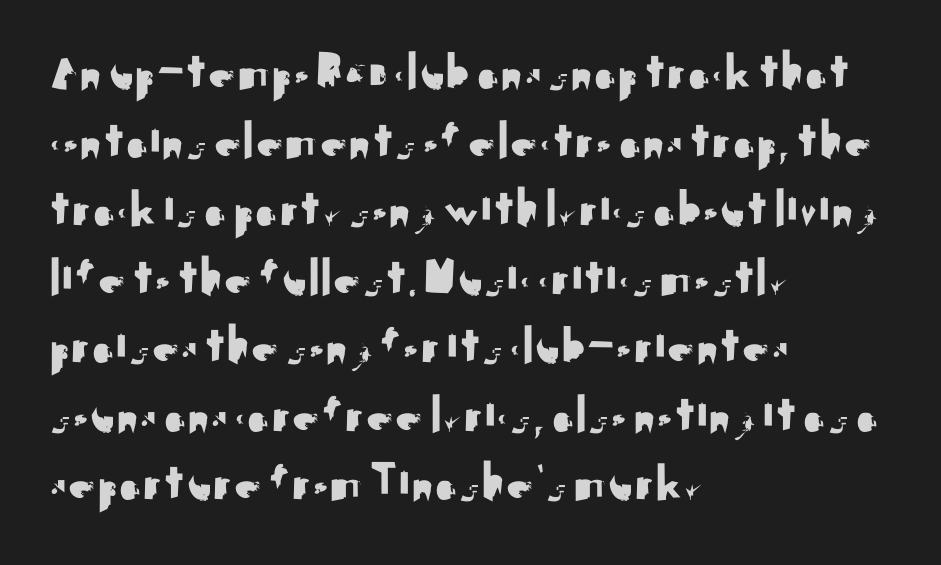
Q: Is the text italic (slanted)? A: No, it is upright.
Q: Is the typeface a serif or a sans-serif typeface? A: Sans-serif.
Q: Is the text underlined? A: No.
Q: How is the paragraph aligned? A: Left-aligned.
Q: Is the spacing between letters normal or unusually wide? A: Normal.
Q: Is the spacing between lines tight, normal or loose? A: Normal.
Q: Width (condensed, normal, or wide)? A: Normal.
Q: Stroke contrast? A: Medium.
Q: x-height? A: Small.
Q: Monospaced? A: No.
